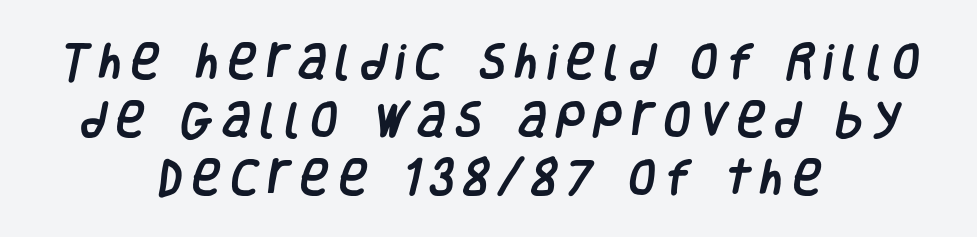
{"serif": "no", "width": "condensed", "stroke_contrast": "low", "x_height": "large", "monospaced": "no", "underline": "no", "align": "center", "line_spacing": "normal", "line_spacing_ratio": 1.49, "letter_spacing": "wide", "letter_spacing_em": 0.24, "glyph_px": 39}
